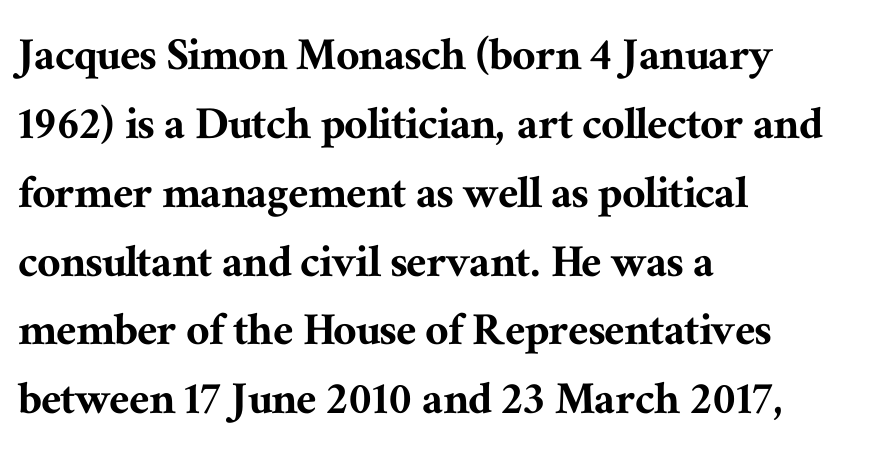
The image shows 51 px serif type, upright; set left-aligned, normal line spacing (1.35x), normal letter spacing, not underlined; medium stroke contrast and a medium x-height.
